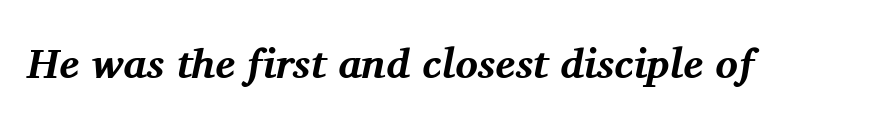
{"serif": "yes", "italic": "yes", "lean": "right", "slant_degrees": 11, "bold": "yes", "weight": "bold", "width": "normal", "stroke_contrast": "medium", "x_height": "medium", "monospaced": "no", "underline": "no", "letter_spacing": "normal", "letter_spacing_em": 0.0, "glyph_px": 42}
